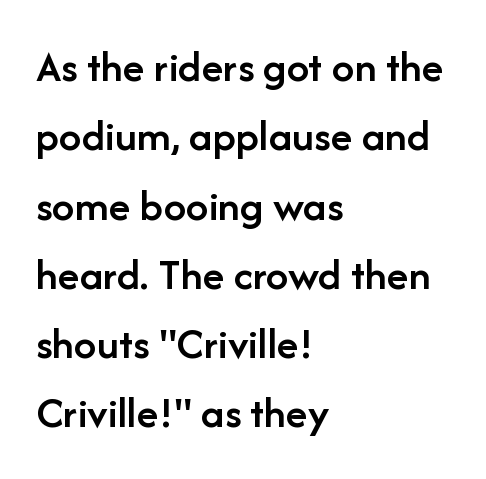
The image shows 45 px semibold sans-serif type, upright; set left-aligned, normal line spacing (1.54x), normal letter spacing, not underlined; low stroke contrast and a medium x-height.
